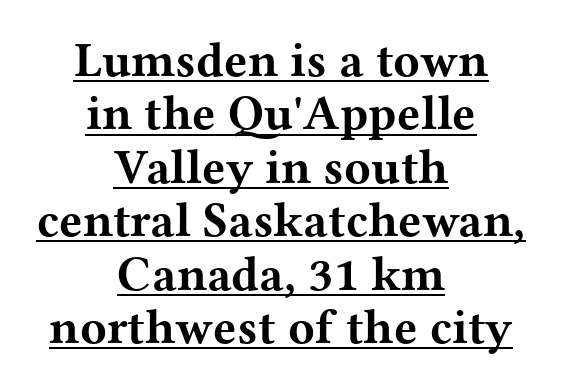
Q: Is the text bold? A: Yes.
Q: Is the text italic (slanted)? A: No, it is upright.
Q: Is the typeface a serif or a sans-serif typeface? A: Serif.
Q: Is the text underlined? A: Yes.
Q: How is the paragraph aligned? A: Centered.
Q: Is the spacing between letters normal or unusually wide? A: Normal.
Q: Is the spacing between lines tight, normal or loose? A: Tight.
Q: Width (condensed, normal, or wide)? A: Wide.
Q: Stroke contrast? A: Medium.
Q: x-height? A: Medium.
Q: Monospaced? A: No.
